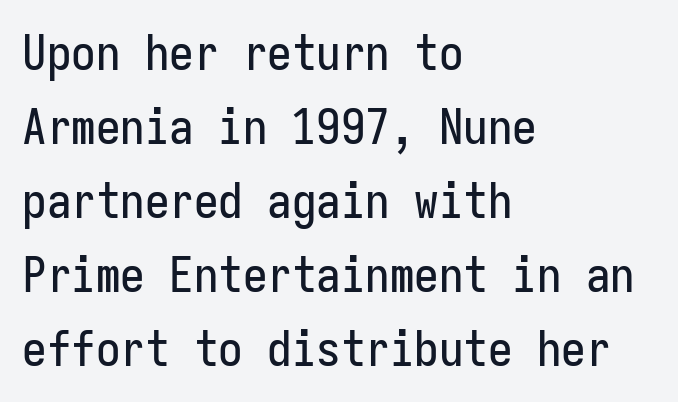
Q: Is the text italic (slanted)? A: No, it is upright.
Q: Is the typeface a serif or a sans-serif typeface? A: Sans-serif.
Q: Is the text underlined? A: No.
Q: How is the paragraph aligned? A: Left-aligned.
Q: Is the spacing between letters normal or unusually wide? A: Normal.
Q: Is the spacing between lines tight, normal or loose? A: Normal.
Q: Width (condensed, normal, or wide)? A: Condensed.
Q: Stroke contrast? A: Low.
Q: x-height? A: Medium.
Q: Monospaced? A: Yes.
